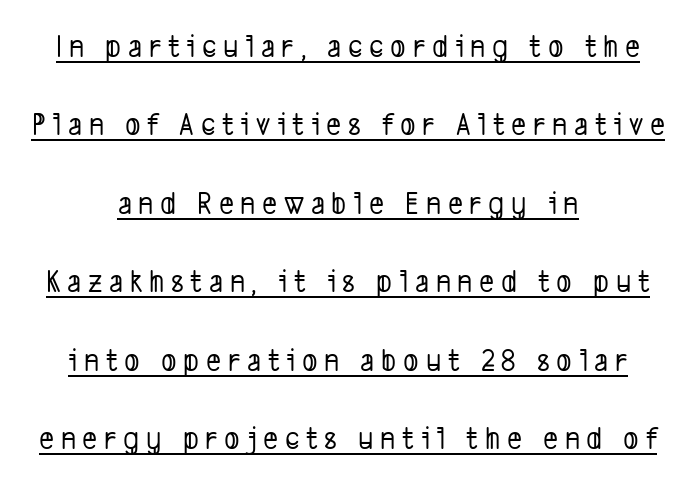
The image shows 32 px condensed sans-serif type; set centered, loose line spacing (2.45x), unusually wide letter spacing (+0.21 em), underlined; low stroke contrast and a medium x-height.
